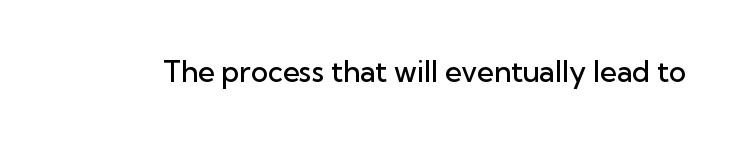
The image shows 29 px semibold sans-serif type, upright; set normal letter spacing, not underlined; low stroke contrast and a medium x-height.
